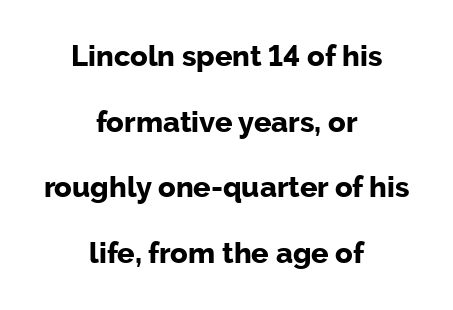
The image shows 29 px bold sans-serif type, upright; set centered, loose line spacing (2.26x), normal letter spacing, not underlined; low stroke contrast and a medium x-height.
